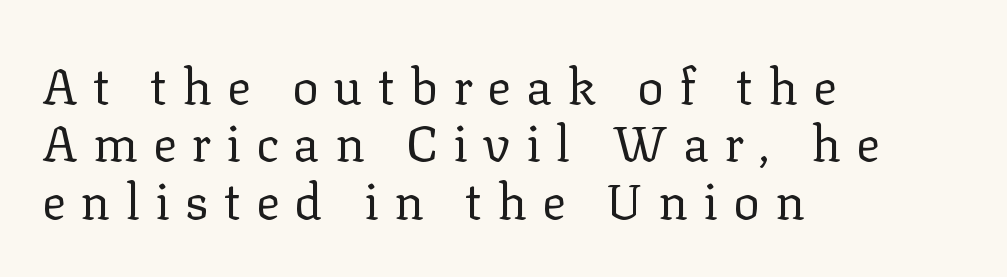
The image shows 50 px regular-weight serif type, upright; set left-aligned, tight line spacing (1.15x), unusually wide letter spacing (+0.3 em), not underlined; low stroke contrast and a medium x-height.
